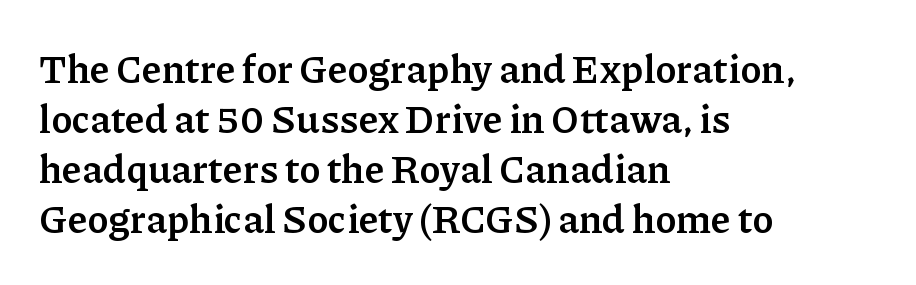
{"serif": "yes", "italic": "no", "bold": "yes", "weight": "semibold", "width": "normal", "stroke_contrast": "low", "x_height": "medium", "monospaced": "no", "underline": "no", "align": "left", "line_spacing": "normal", "line_spacing_ratio": 1.28, "letter_spacing": "normal", "letter_spacing_em": 0.0, "glyph_px": 39}
